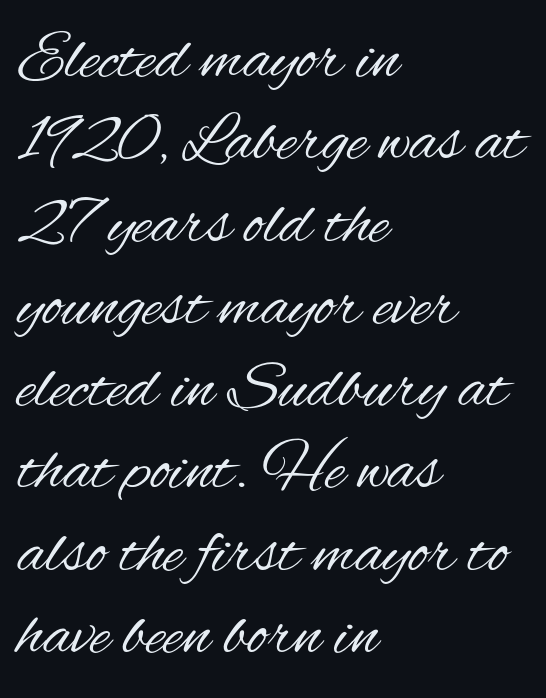
{"serif": "no", "bold": "no", "weight": "regular", "width": "condensed", "stroke_contrast": "medium", "x_height": "small", "monospaced": "no", "underline": "no", "align": "left", "line_spacing_ratio": 1.21, "letter_spacing": "normal", "letter_spacing_em": 0.0, "glyph_px": 68}
